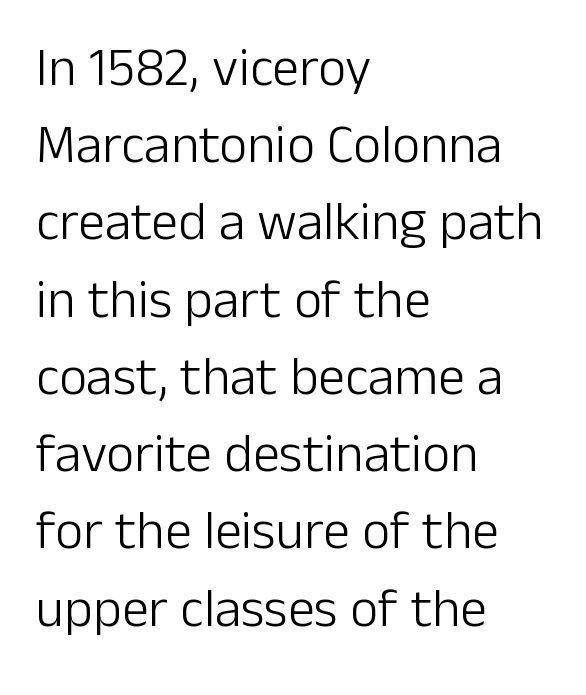
The cut favours lightness, reaching ordinary text weight at its darkest. Each letter's strokes conclude bluntly, with no projecting serifs. No extra tracking has been applied to these lines. Varying glyph widths throughout — classic text-font behaviour. These lines stack with their left ends in a neat column. Is there much room between lines? A standard amount, neither cramped nor airy.
